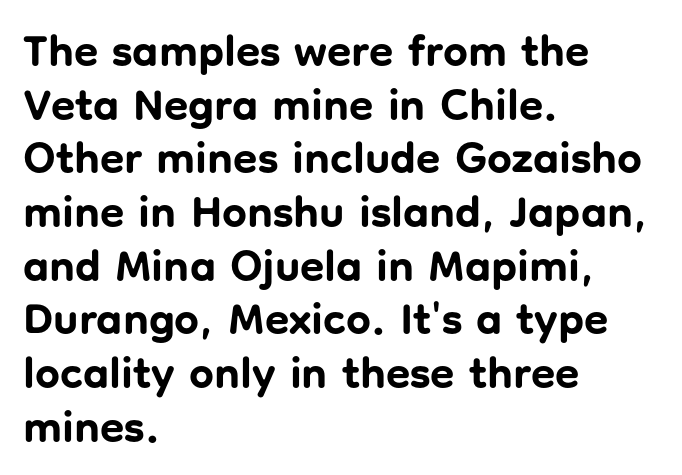
The lettering stays uniformly vertical, giving the passage a roman look. Varying glyph widths throughout — classic text-font behaviour. The compositor pushed each line to the left boundary. To sum up the face: it is a sans, with no serifs.
